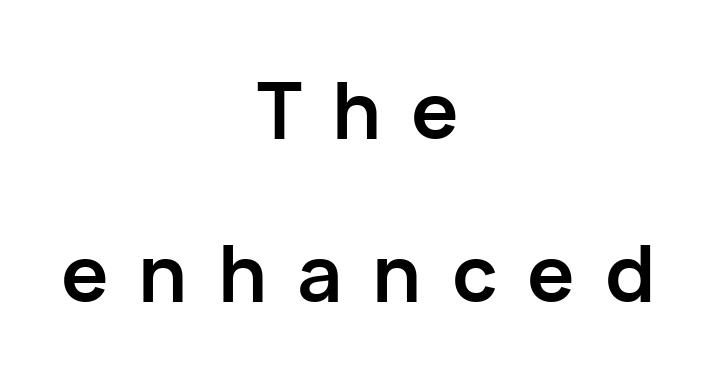
Q: Is the text bold? A: Yes.
Q: Is the text italic (slanted)? A: No, it is upright.
Q: Is the typeface a serif or a sans-serif typeface? A: Sans-serif.
Q: Is the text underlined? A: No.
Q: How is the paragraph aligned? A: Centered.
Q: Is the spacing between letters normal or unusually wide? A: Unusually wide.
Q: Is the spacing between lines tight, normal or loose? A: Loose.
Q: Width (condensed, normal, or wide)? A: Normal.
Q: Stroke contrast? A: Low.
Q: x-height? A: Medium.
Q: Monospaced? A: No.
